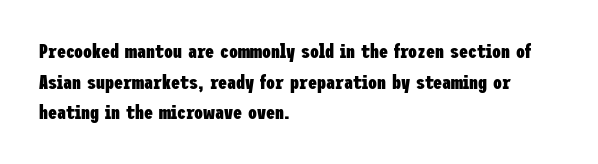
Q: Is the text bold? A: Yes.
Q: Is the text italic (slanted)? A: No, it is upright.
Q: Is the text underlined? A: No.
Q: How is the paragraph aligned? A: Left-aligned.
Q: Is the spacing between letters normal or unusually wide? A: Normal.
Q: Is the spacing between lines tight, normal or loose? A: Normal.
